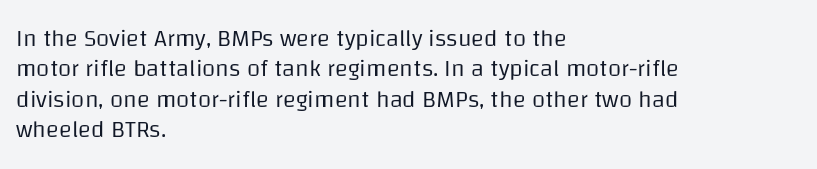
Q: Is the text bold? A: No.
Q: Is the text italic (slanted)? A: No, it is upright.
Q: Is the text underlined? A: No.
Q: How is the paragraph aligned? A: Left-aligned.
Q: Is the spacing between letters normal or unusually wide? A: Normal.
Q: Is the spacing between lines tight, normal or loose? A: Normal.
